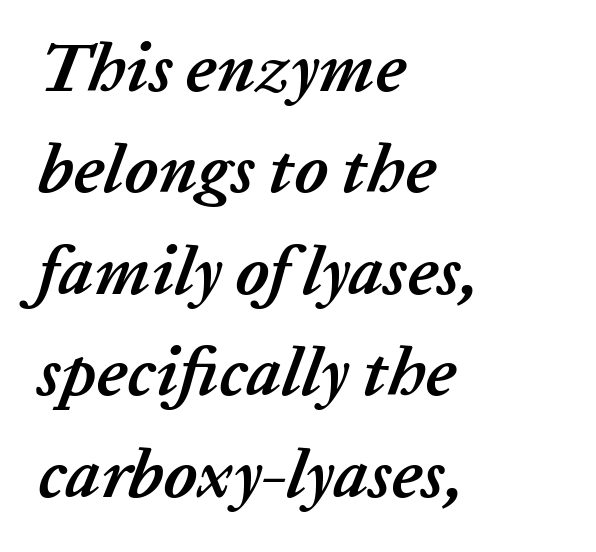
{"italic": "yes", "lean": "right", "slant_degrees": 20, "bold": "yes", "weight": "semibold", "width": "normal", "stroke_contrast": "low", "x_height": "medium", "monospaced": "no", "underline": "no", "align": "left", "line_spacing": "normal", "line_spacing_ratio": 1.47, "letter_spacing": "normal", "letter_spacing_em": 0.0, "glyph_px": 69}
